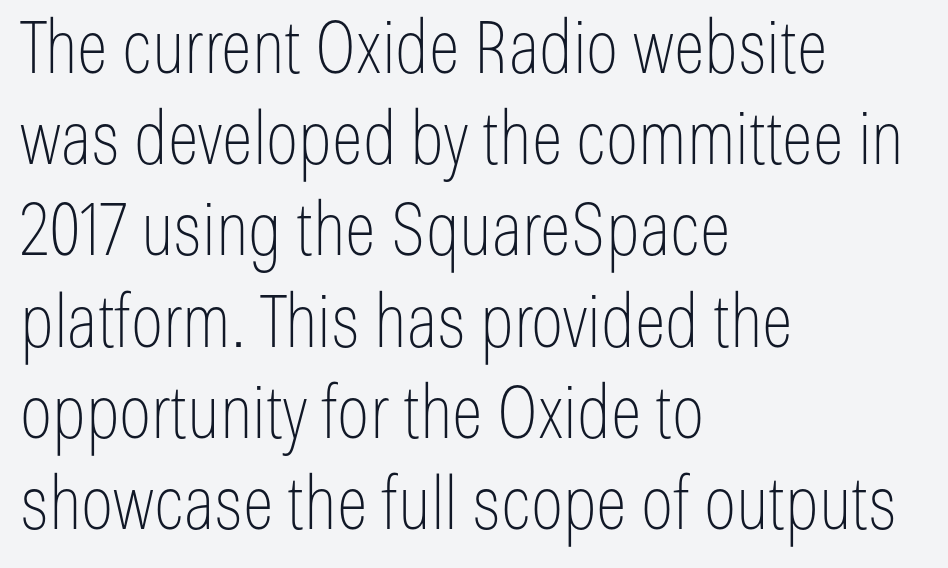
Q: Is the text bold? A: No.
Q: Is the text italic (slanted)? A: No, it is upright.
Q: Is the typeface a serif or a sans-serif typeface? A: Sans-serif.
Q: Is the text underlined? A: No.
Q: How is the paragraph aligned? A: Left-aligned.
Q: Is the spacing between letters normal or unusually wide? A: Normal.
Q: Is the spacing between lines tight, normal or loose? A: Normal.
Q: Width (condensed, normal, or wide)? A: Condensed.
Q: Stroke contrast? A: Low.
Q: x-height? A: Medium.
Q: Monospaced? A: No.
